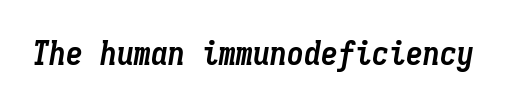
The image shows 34 px semibold, condensed type, italic (leaning right), monospaced; set normal letter spacing, not underlined; low stroke contrast and a medium x-height.
